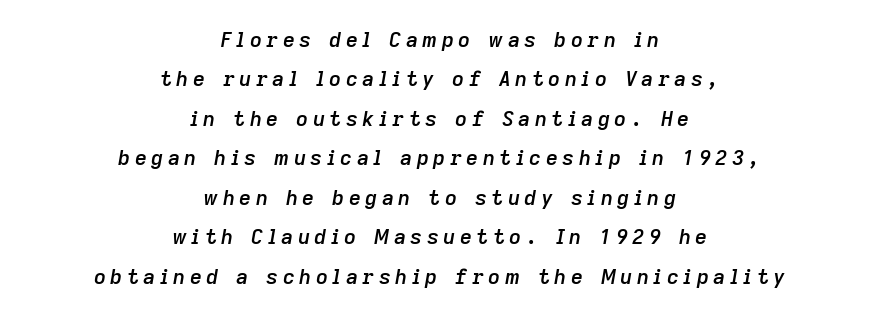
{"italic": "yes", "lean": "right", "slant_degrees": 9, "bold": "semi", "underline": "no", "align": "center", "line_spacing_ratio": 1.88, "letter_spacing": "wide", "letter_spacing_em": 0.21, "glyph_px": 21}
